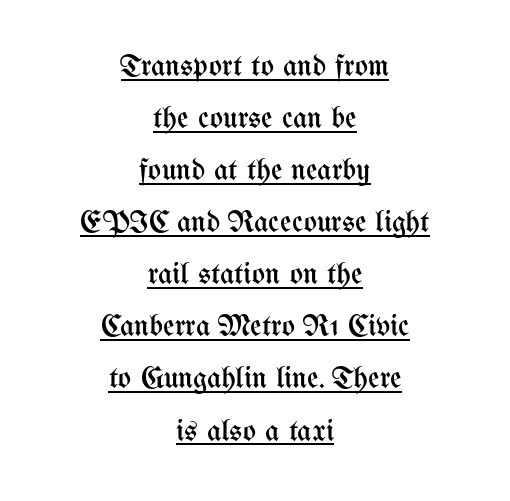
Q: Is the text bold? A: No.
Q: Is the text italic (slanted)? A: No, it is upright.
Q: Is the text underlined? A: Yes.
Q: How is the paragraph aligned? A: Centered.
Q: Is the spacing between letters normal or unusually wide? A: Normal.
Q: Is the spacing between lines tight, normal or loose? A: Normal.
Q: Width (condensed, normal, or wide)? A: Condensed.
Q: Stroke contrast? A: Medium.
Q: x-height? A: Medium.
Q: Monospaced? A: No.
